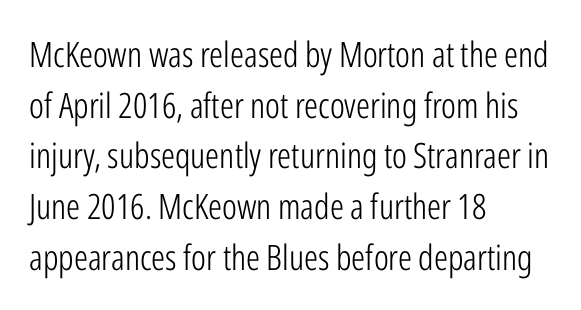
The image shows 35 px light, condensed sans-serif type, upright; set left-aligned, normal line spacing (1.45x), normal letter spacing, not underlined; low stroke contrast and a medium x-height.
